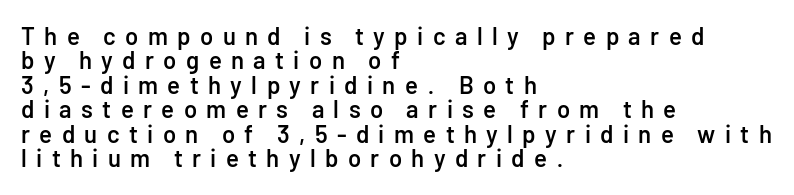
Every stem runs plumb, perpendicular to the baseline. The strip under each line holds only bare page. Alignment: flush left. Very little white space separates one row of letters from the next. On the weight axis this lands at semibold, roughly 600. How are the letters spaced? Widely, with obvious added tracking.
